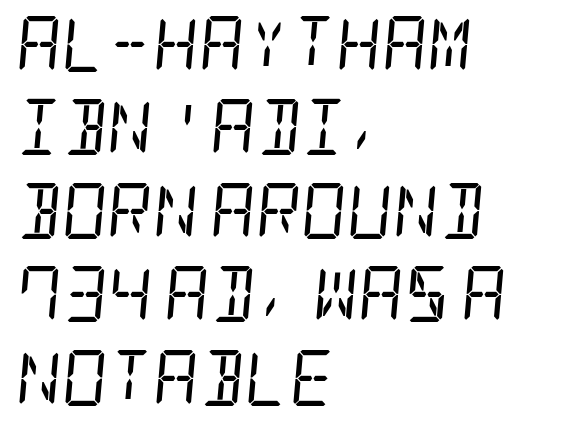
Q: Is the text bold? A: No.
Q: Is the text italic (slanted)? A: Yes, it leans right by about 5 degrees.
Q: Is the typeface a serif or a sans-serif typeface? A: Serif.
Q: Is the text underlined? A: No.
Q: How is the paragraph aligned? A: Left-aligned.
Q: Is the spacing between letters normal or unusually wide? A: Normal.
Q: Is the spacing between lines tight, normal or loose? A: Normal.
Q: Width (condensed, normal, or wide)? A: Condensed.
Q: Stroke contrast? A: Low.
Q: x-height? A: Large.
